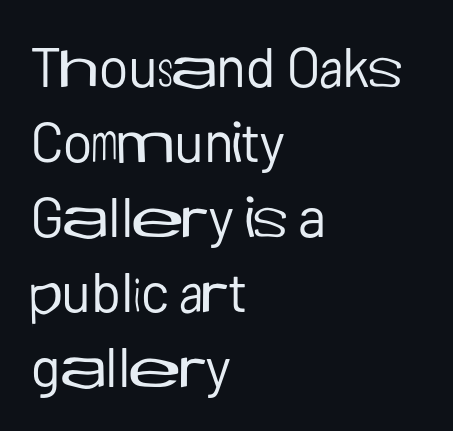
Each stroke keeps to a modest, everyday thickness or less. The setting favours the left margin, as ordinary paragraphs usually do. Does the type have serifs? No, each stem ends abruptly. Descender tails drop into unmarked territory. The passage shown has conventional tracking throughout. Vertical spacing — default.
